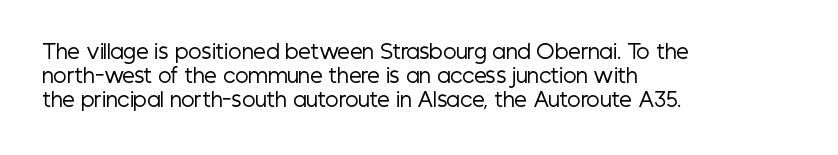
Q: Is the text bold? A: No.
Q: Is the text italic (slanted)? A: No, it is upright.
Q: Is the text underlined? A: No.
Q: How is the paragraph aligned? A: Left-aligned.
Q: Is the spacing between letters normal or unusually wide? A: Normal.
